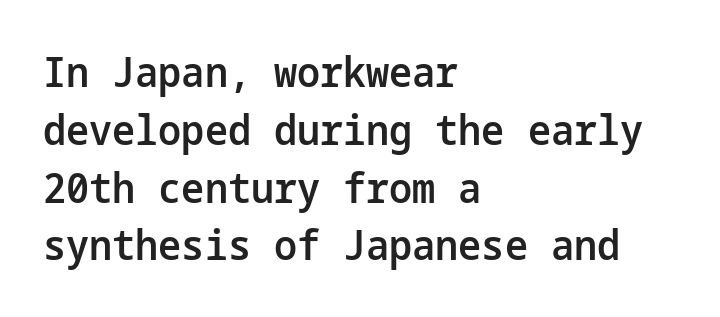
{"serif": "no", "italic": "no", "bold": "semi", "weight": "semibold", "width": "normal", "stroke_contrast": "low", "x_height": "medium", "underline": "no", "align": "left", "line_spacing": "normal", "line_spacing_ratio": 1.41, "letter_spacing": "normal", "letter_spacing_em": 0.0, "glyph_px": 41}
